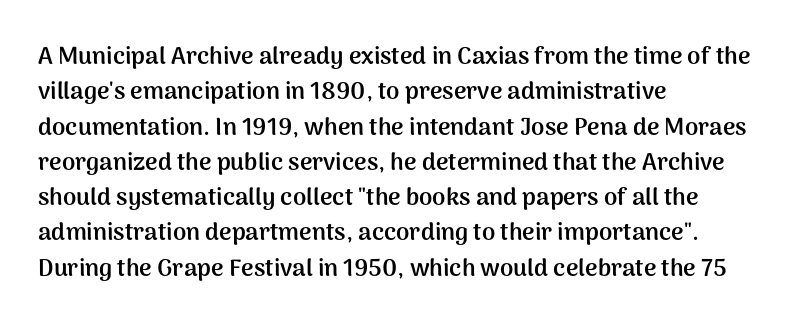
{"italic": "no", "bold": "yes", "underline": "no", "align": "left", "line_spacing": "normal", "line_spacing_ratio": 1.47, "letter_spacing": "normal", "letter_spacing_em": 0.0, "glyph_px": 24}
